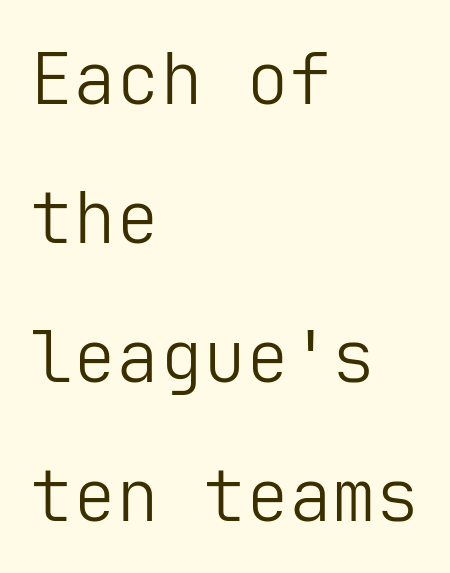
{"serif": "no", "italic": "no", "bold": "no", "weight": "light", "width": "normal", "stroke_contrast": "low", "x_height": "medium", "underline": "no", "align": "left", "line_spacing": "loose", "line_spacing_ratio": 1.93, "letter_spacing": "normal", "letter_spacing_em": 0.0, "glyph_px": 72}
